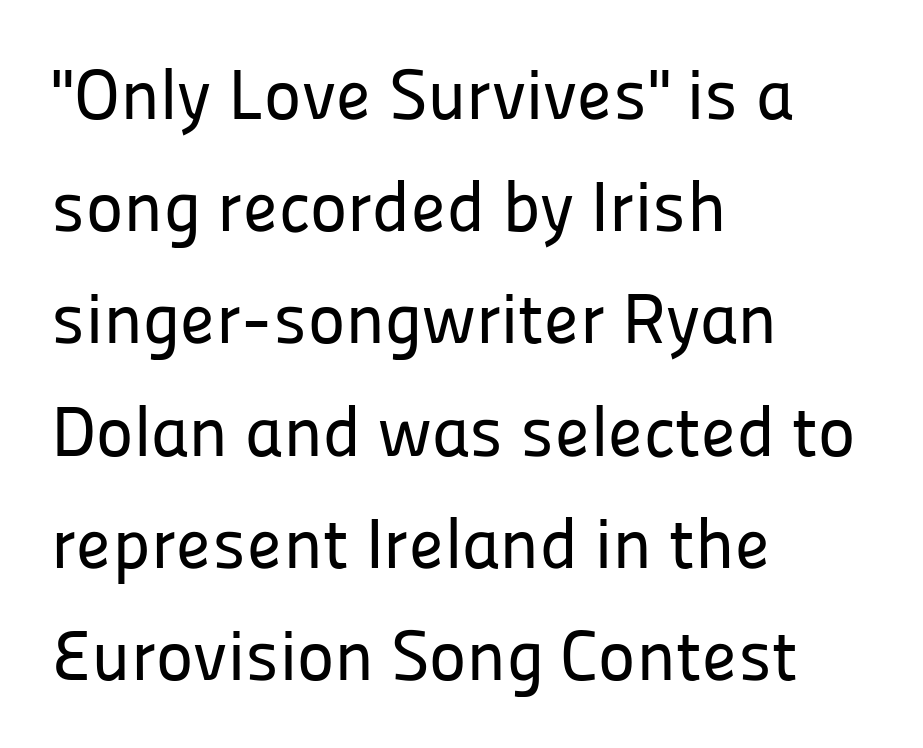
The image shows 71 px sans-serif type, upright; set left-aligned, normal line spacing (1.58x), normal letter spacing, not underlined; low stroke contrast and a medium x-height.
